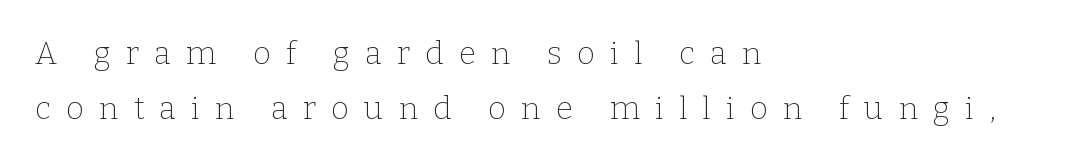
{"serif": "yes", "italic": "no", "bold": "no", "weight": "thin", "width": "normal", "stroke_contrast": "low", "x_height": "medium", "monospaced": "no", "underline": "no", "align": "left", "line_spacing_ratio": 1.76, "letter_spacing": "wide", "letter_spacing_em": 0.49, "glyph_px": 31}
